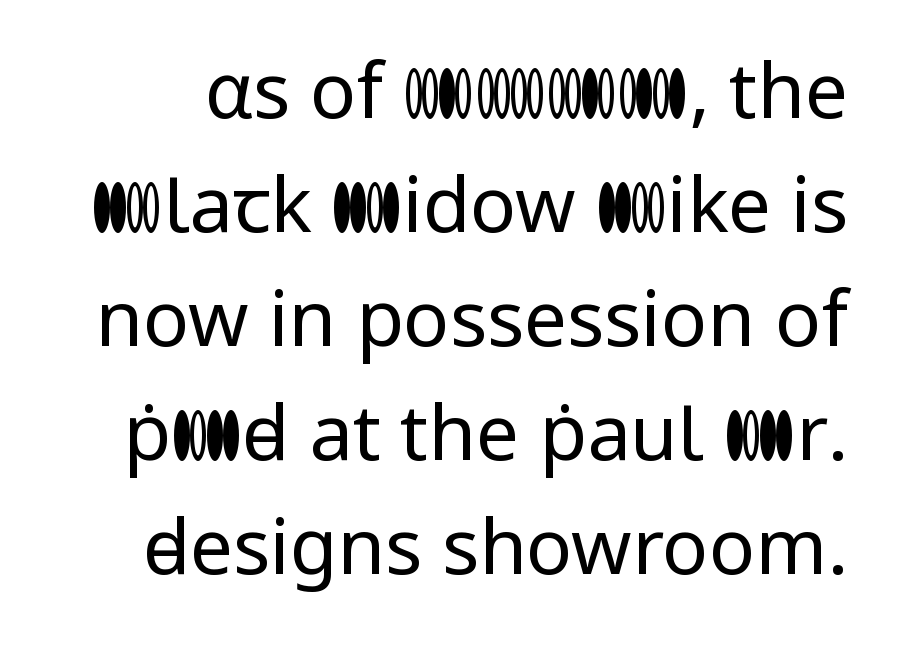
Q: Is the text bold? A: No.
Q: Is the text italic (slanted)? A: No, it is upright.
Q: Is the typeface a serif or a sans-serif typeface? A: Sans-serif.
Q: Is the text underlined? A: No.
Q: Is the spacing between letters normal or unusually wide? A: Normal.
Q: Is the spacing between lines tight, normal or loose? A: Normal.
Q: Width (condensed, normal, or wide)? A: Normal.
Q: Stroke contrast? A: Low.
Q: x-height? A: Medium.
Q: Monospaced? A: No.
